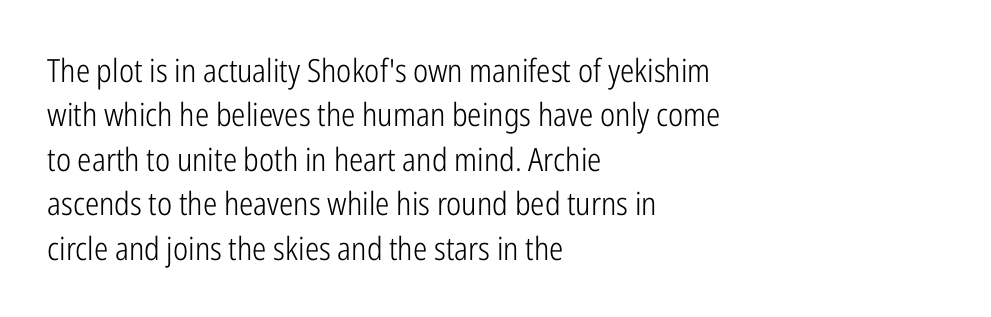
The image shows 32 px light, condensed sans-serif type, upright; set left-aligned, normal line spacing (1.39x), normal letter spacing, not underlined; low stroke contrast and a medium x-height.
